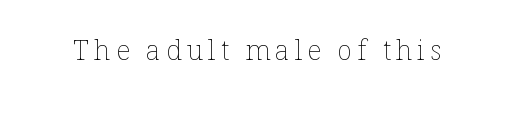
Q: Is the text bold? A: No.
Q: Is the text italic (slanted)? A: No, it is upright.
Q: Is the text underlined? A: No.
Q: Width (condensed, normal, or wide)? A: Normal.
Q: Stroke contrast? A: Low.
Q: x-height? A: Medium.
Q: Monospaced? A: No.
